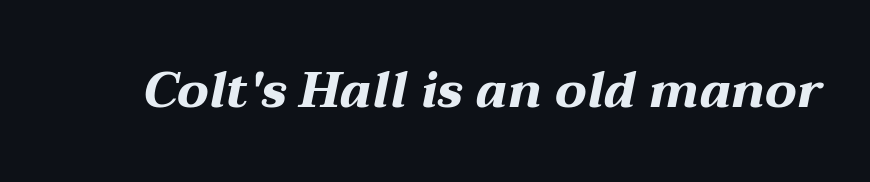
{"italic": "yes", "lean": "right", "slant_degrees": 12, "bold": "yes", "weight": "bold", "width": "wide", "stroke_contrast": "medium", "x_height": "medium", "monospaced": "no", "underline": "no", "letter_spacing": "normal", "letter_spacing_em": 0.0, "glyph_px": 50}
